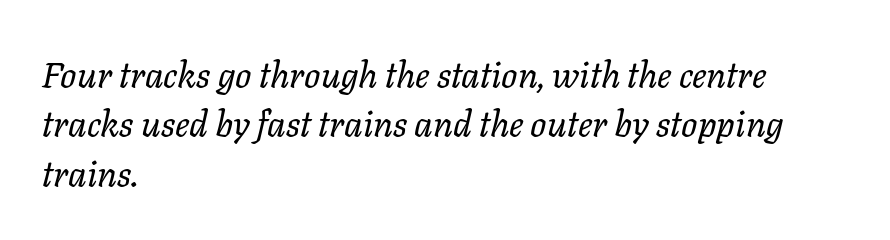
The image shows 36 px regular-weight type, italic (leaning right); set left-aligned, normal line spacing (1.37x), normal letter spacing, not underlined; low stroke contrast and a medium x-height.
